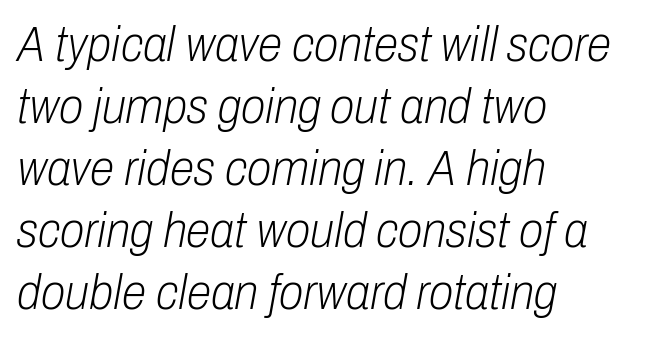
Q: Is the text bold? A: No.
Q: Is the text italic (slanted)? A: Yes, it leans right by about 10 degrees.
Q: Is the text underlined? A: No.
Q: How is the paragraph aligned? A: Left-aligned.
Q: Is the spacing between letters normal or unusually wide? A: Normal.
Q: Width (condensed, normal, or wide)? A: Condensed.
Q: Stroke contrast? A: Low.
Q: x-height? A: Medium.
Q: Monospaced? A: No.
